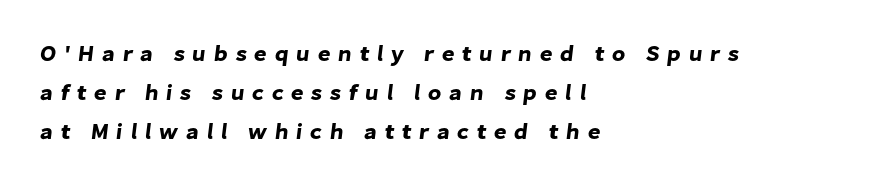
The passage shown has open, widely tracked lettering throughout. A classic flush-left, rag-right setting is used for this passage. Quick note: underline off.
